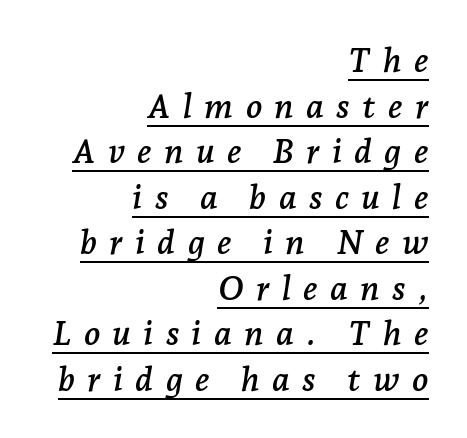
Q: Is the text italic (slanted)? A: Yes, it leans right by about 7 degrees.
Q: Is the typeface a serif or a sans-serif typeface? A: Serif.
Q: Is the text underlined? A: Yes.
Q: How is the paragraph aligned? A: Right-aligned.
Q: Is the spacing between letters normal or unusually wide? A: Unusually wide.
Q: Is the spacing between lines tight, normal or loose? A: Normal.
Q: Width (condensed, normal, or wide)? A: Normal.
Q: Stroke contrast? A: Low.
Q: x-height? A: Medium.
Q: Monospaced? A: No.
